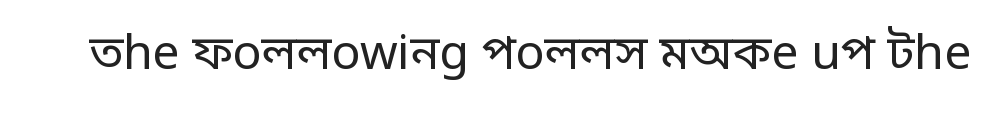
{"serif": "no", "italic": "no", "bold": "no", "weight": "regular", "width": "normal", "stroke_contrast": "low", "x_height": "large", "monospaced": "no", "underline": "no", "letter_spacing": "normal", "letter_spacing_em": 0.0, "glyph_px": 48}
